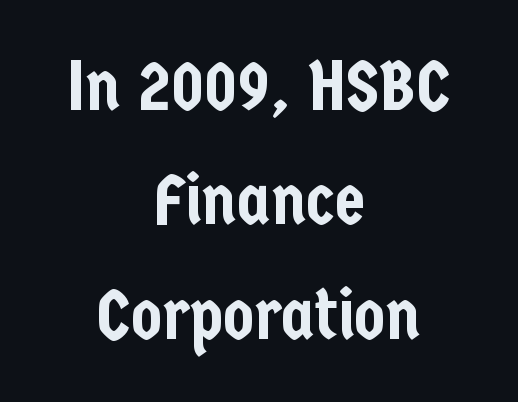
{"serif": "no", "italic": "no", "width": "condensed", "stroke_contrast": "low", "x_height": "medium", "monospaced": "no", "underline": "no", "align": "center", "line_spacing": "normal", "line_spacing_ratio": 1.61, "letter_spacing": "normal", "letter_spacing_em": 0.0, "glyph_px": 71}
